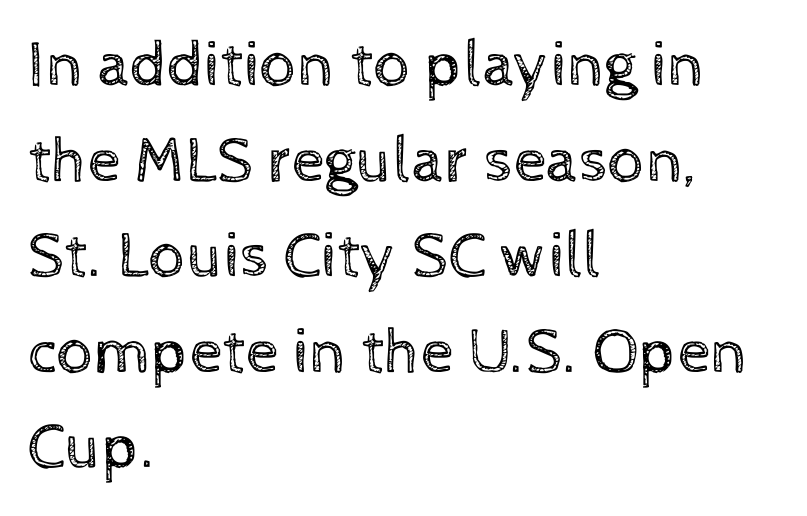
The image shows 65 px regular-weight type, upright; set left-aligned, normal line spacing (1.47x), normal letter spacing, not underlined; a medium x-height.
